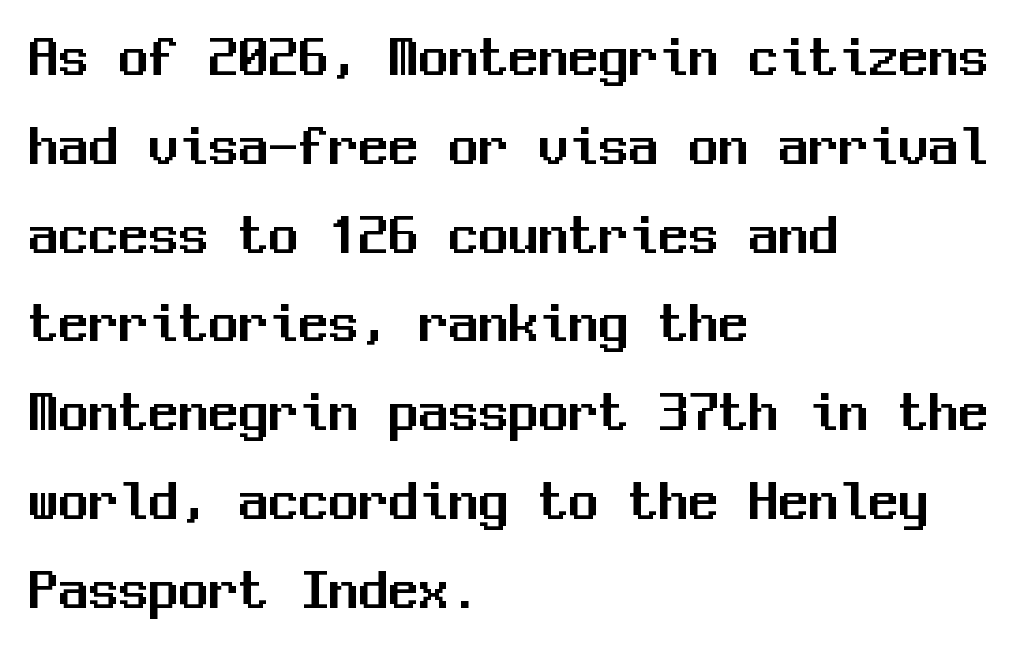
{"serif": "no", "italic": "no", "width": "normal", "stroke_contrast": "medium", "x_height": "medium", "monospaced": "yes", "underline": "no", "align": "left", "line_spacing": "normal", "line_spacing_ratio": 1.48, "letter_spacing": "normal", "letter_spacing_em": 0.0, "glyph_px": 60}
